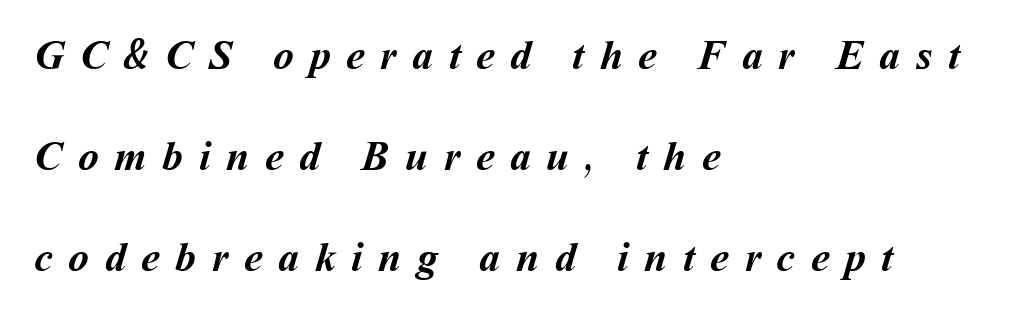
The image shows 42 px semibold type; set left-aligned, loose line spacing (2.41x), unusually wide letter spacing (+0.37 em), not underlined; medium stroke contrast and a medium x-height.
